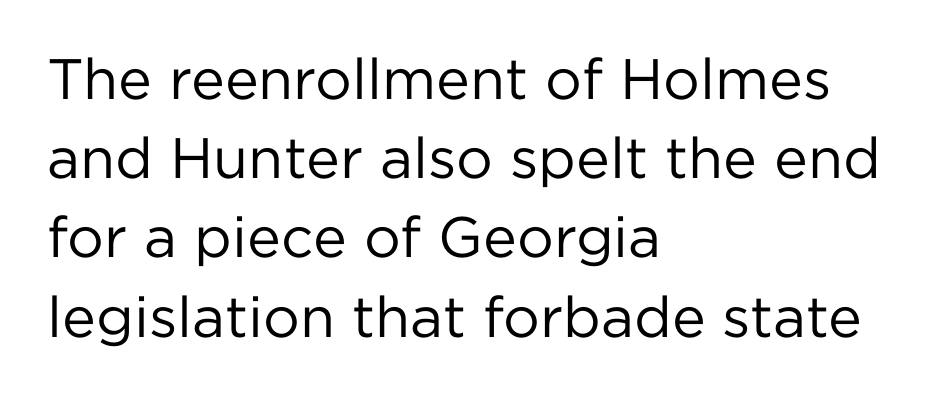
Q: Is the text bold? A: No.
Q: Is the text italic (slanted)? A: No, it is upright.
Q: Is the typeface a serif or a sans-serif typeface? A: Sans-serif.
Q: Is the text underlined? A: No.
Q: How is the paragraph aligned? A: Left-aligned.
Q: Is the spacing between letters normal or unusually wide? A: Normal.
Q: Is the spacing between lines tight, normal or loose? A: Normal.
Q: Width (condensed, normal, or wide)? A: Normal.
Q: Stroke contrast? A: Low.
Q: x-height? A: Medium.
Q: Monospaced? A: No.
